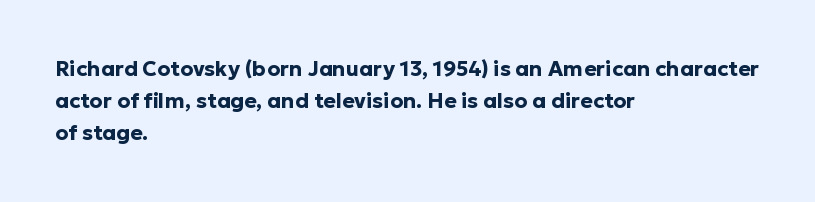
Q: Is the text bold? A: Yes.
Q: Is the text italic (slanted)? A: No, it is upright.
Q: Is the text underlined? A: No.
Q: How is the paragraph aligned? A: Left-aligned.
Q: Is the spacing between letters normal or unusually wide? A: Normal.
Q: Is the spacing between lines tight, normal or loose? A: Normal.
